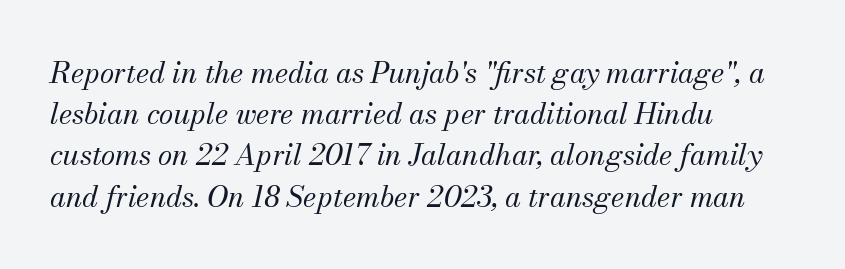
The image shows 29 px regular-weight serif type, italic (leaning right); set left-aligned, normal line spacing (1.42x), normal letter spacing, not underlined; medium stroke contrast and a small x-height.
